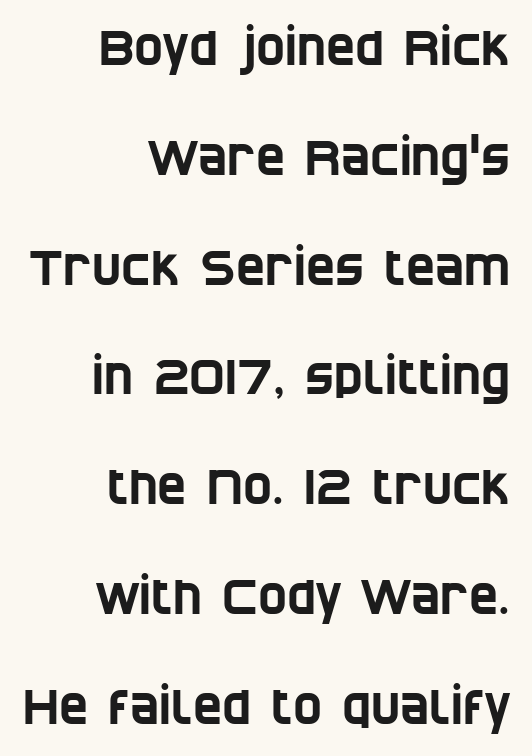
Each word holds together tightly as a unit, with standard inter-letter gaps. Anything drawn beneath the words? Only blank space. All the whitespace from short lines collects on the left. This sample has the flowing, uneven cadence of proportional lettering. Rows of type keep a wide berth in the vertical direction.
